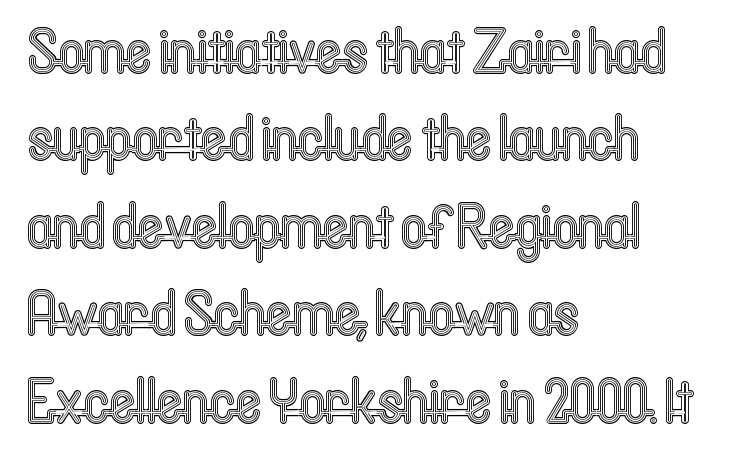
Q: Is the text italic (slanted)? A: No, it is upright.
Q: Is the text underlined? A: No.
Q: How is the paragraph aligned? A: Left-aligned.
Q: Is the spacing between letters normal or unusually wide? A: Normal.
Q: Is the spacing between lines tight, normal or loose? A: Normal.
Q: Width (condensed, normal, or wide)? A: Condensed.
Q: x-height? A: Medium.
Q: Monospaced? A: No.
